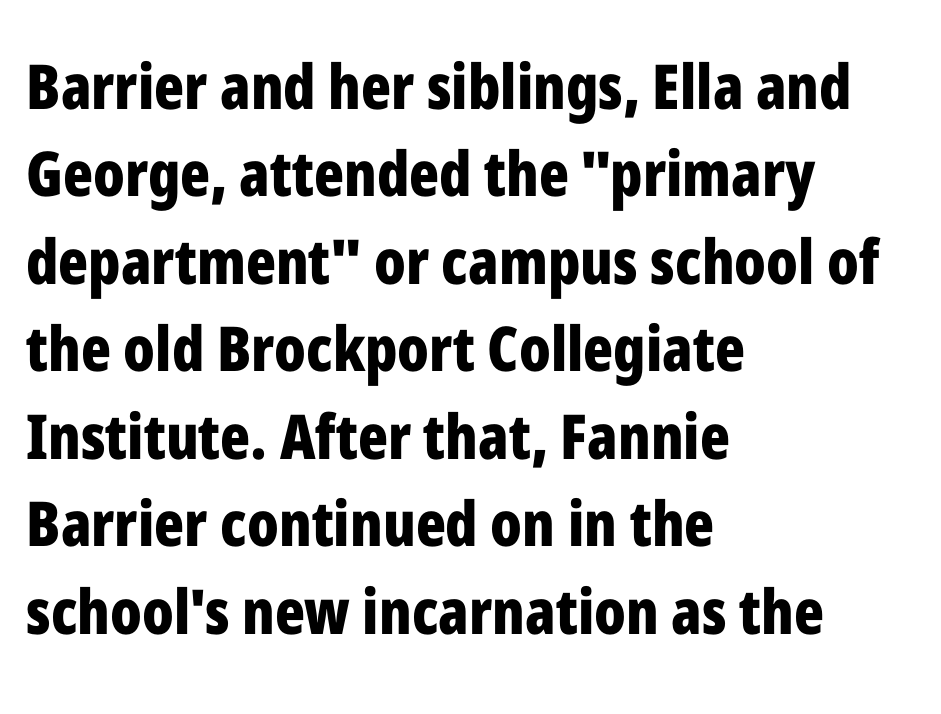
The image shows 62 px bold, condensed sans-serif type, upright; set left-aligned, normal line spacing (1.41x), normal letter spacing, not underlined; low stroke contrast and a medium x-height.
